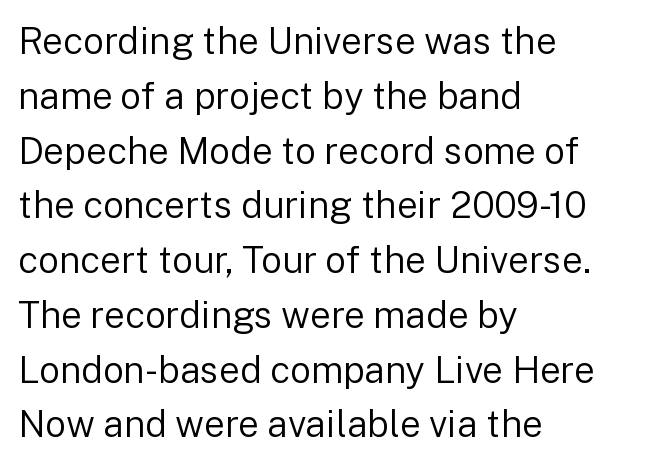
Q: Is the text bold? A: No.
Q: Is the text italic (slanted)? A: No, it is upright.
Q: Is the typeface a serif or a sans-serif typeface? A: Sans-serif.
Q: Is the text underlined? A: No.
Q: How is the paragraph aligned? A: Left-aligned.
Q: Is the spacing between letters normal or unusually wide? A: Normal.
Q: Is the spacing between lines tight, normal or loose? A: Normal.
Q: Width (condensed, normal, or wide)? A: Normal.
Q: Stroke contrast? A: Low.
Q: x-height? A: Medium.
Q: Monospaced? A: No.
